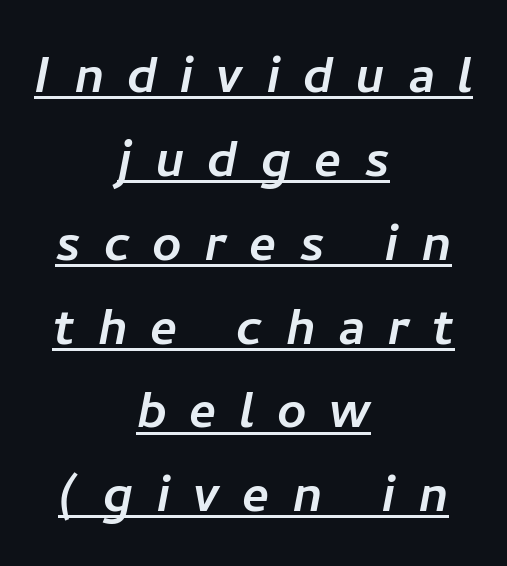
{"serif": "no", "width": "normal", "stroke_contrast": "low", "x_height": "medium", "monospaced": "no", "underline": "yes", "align": "center", "line_spacing": "normal", "line_spacing_ratio": 1.31, "letter_spacing": "wide", "letter_spacing_em": 0.35, "glyph_px": 64}
